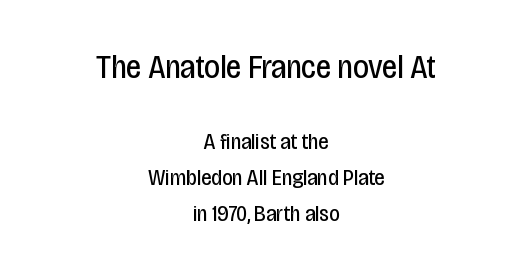
In terms of leading, this rendering sits right in the middle. Leftover space on each line is divided equally before and after the words. The axis of the letterforms is exactly vertical. The glyphs are unaccompanied by any horizontal stroke below them.
